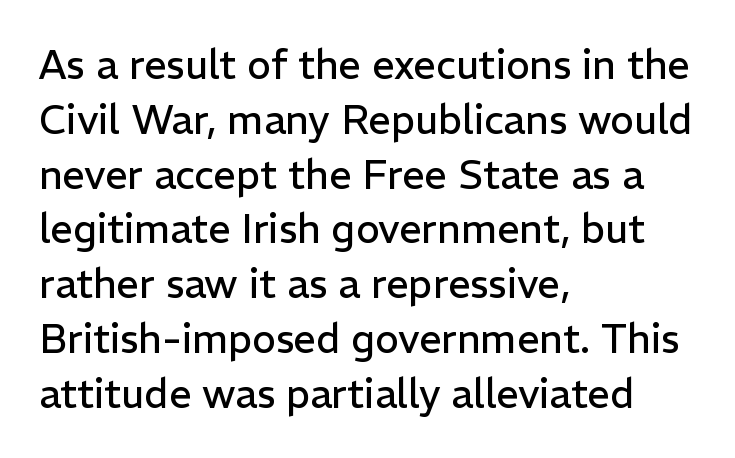
Q: Is the text bold? A: No.
Q: Is the text italic (slanted)? A: No, it is upright.
Q: Is the typeface a serif or a sans-serif typeface? A: Sans-serif.
Q: Is the text underlined? A: No.
Q: How is the paragraph aligned? A: Left-aligned.
Q: Is the spacing between letters normal or unusually wide? A: Normal.
Q: Is the spacing between lines tight, normal or loose? A: Normal.
Q: Width (condensed, normal, or wide)? A: Normal.
Q: Stroke contrast? A: Low.
Q: x-height? A: Medium.
Q: Monospaced? A: No.
